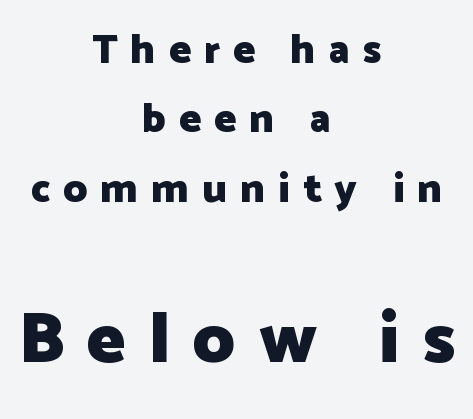
Q: Is the text bold? A: Yes.
Q: Is the text italic (slanted)? A: No, it is upright.
Q: Is the typeface a serif or a sans-serif typeface? A: Sans-serif.
Q: Is the text underlined? A: No.
Q: How is the paragraph aligned? A: Centered.
Q: Is the spacing between letters normal or unusually wide? A: Unusually wide.
Q: Is the spacing between lines tight, normal or loose? A: Normal.
Q: Which block of text is set in a larger size, the first (top) or the second (bottom)? A: The second (bottom) one.
Q: Width (condensed, normal, or wide)? A: Normal.
Q: Stroke contrast? A: Low.
Q: x-height? A: Medium.
Q: Monospaced? A: No.
